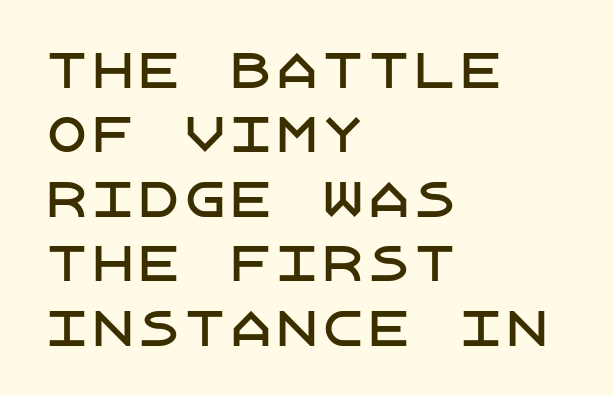
The image shows 46 px sans-serif type, upright; set left-aligned, normal line spacing (1.4x), normal letter spacing, not underlined; low stroke contrast and a large x-height.
